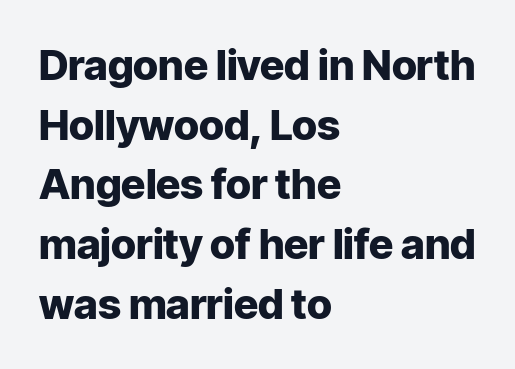
The image shows 42 px heavy sans-serif type, upright; set left-aligned, normal line spacing (1.42x), normal letter spacing, not underlined; low stroke contrast and a medium x-height.
